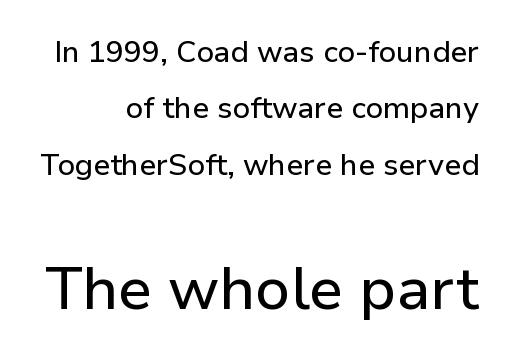
{"serif": "no", "italic": "no", "width": "normal", "stroke_contrast": "low", "x_height": "medium", "monospaced": "no", "underline": "no", "line_spacing_ratio": 1.88, "letter_spacing": "normal", "letter_spacing_em": 0.0, "larger_block": "second", "size_ratio": 2.0, "glyph_px": 60}
